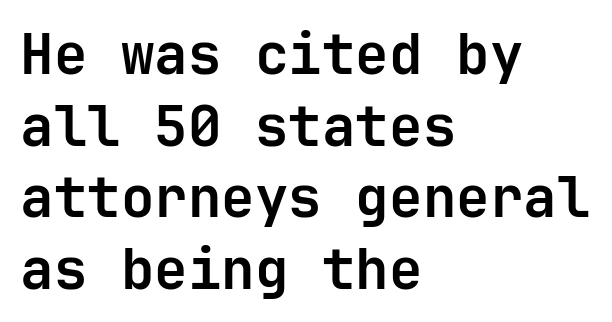
{"serif": "no", "italic": "no", "bold": "yes", "weight": "semibold", "width": "normal", "stroke_contrast": "low", "x_height": "medium", "underline": "no", "align": "left", "line_spacing": "normal", "line_spacing_ratio": 1.28, "letter_spacing": "normal", "letter_spacing_em": 0.0, "glyph_px": 56}
